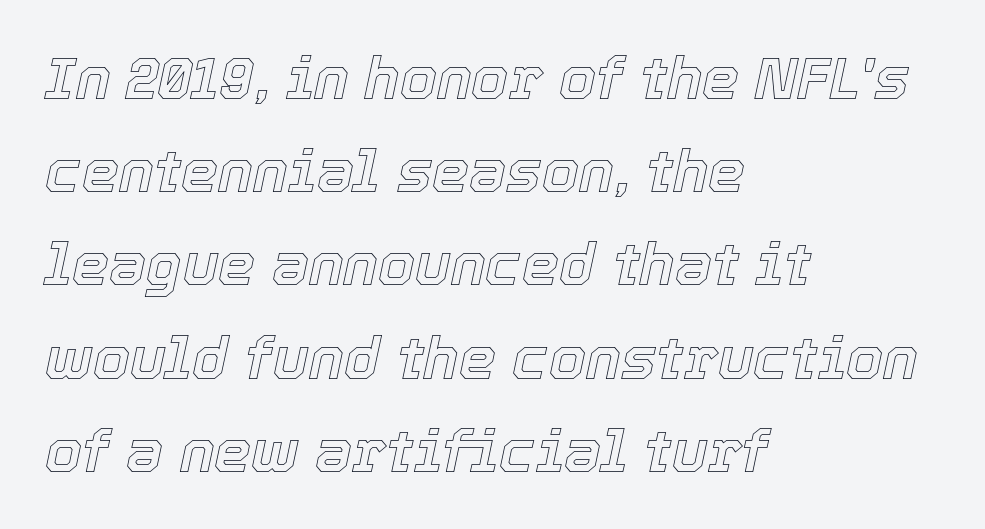
Each letter keeps its own natural width here, so spacing adapts to shape. Horizontal bands of white between lines are of average thickness. The string is rendered with underlining switched off. Is the type slanted? Yes — the strokes lean at a clear angle. This sample uses plain, unmodified letter spacing.
